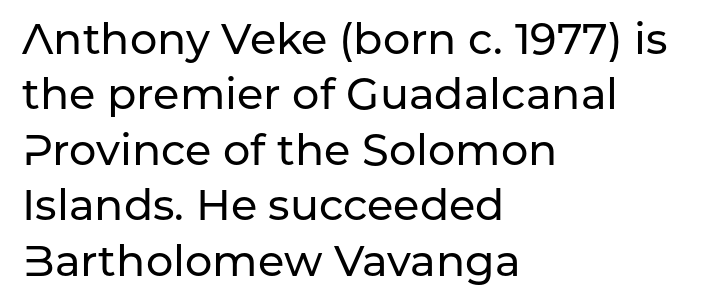
The image shows 43 px sans-serif type, upright; set left-aligned, normal line spacing (1.29x), normal letter spacing, not underlined; low stroke contrast and a medium x-height.
